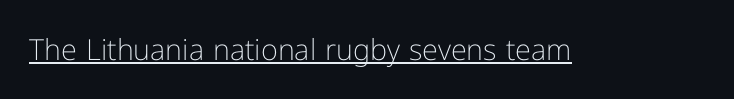
Think of a printed novel: that variable character pitch is what you see here. Nope, not italic — everything's standing straight. What stands out about the letter spacing? Nothing — it is the standard amount. Students, observe the line beneath the letters — that is underlining. The type family on display is of the sans-serif kind. Caption: face not bold, strokes unweighted.
